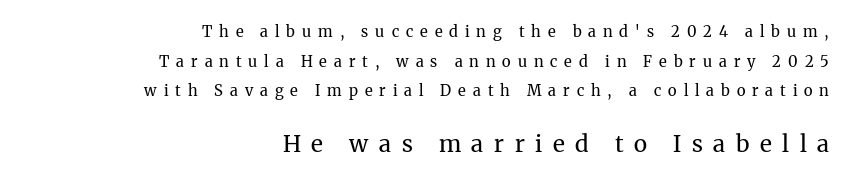
Stems and bowls with no extra thickness — not bold. The typesetter chose a ragged-left arrangement here. Check under the words: just untouched page. How would I describe the line gaps? Wide and relaxed. These lines have a slow, spaced-out rhythm from letter to letter. The rendering enlarges the type as you move from the upper chunk to the lower.
